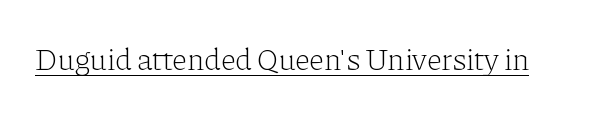
Q: Is the text bold? A: No.
Q: Is the text italic (slanted)? A: No, it is upright.
Q: Is the typeface a serif or a sans-serif typeface? A: Serif.
Q: Is the text underlined? A: Yes.
Q: Is the spacing between letters normal or unusually wide? A: Normal.
Q: Width (condensed, normal, or wide)? A: Normal.
Q: Stroke contrast? A: Low.
Q: x-height? A: Medium.
Q: Monospaced? A: No.
